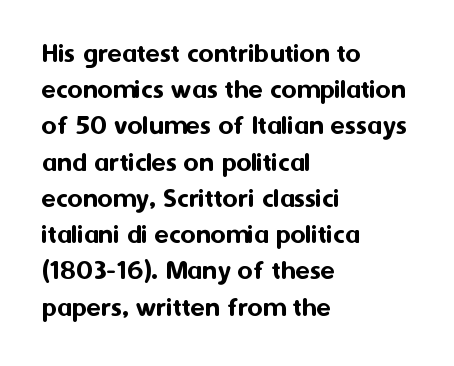
Q: Is the text italic (slanted)? A: No, it is upright.
Q: Is the typeface a serif or a sans-serif typeface? A: Sans-serif.
Q: Is the text underlined? A: No.
Q: How is the paragraph aligned? A: Left-aligned.
Q: Is the spacing between letters normal or unusually wide? A: Normal.
Q: Is the spacing between lines tight, normal or loose? A: Normal.
Q: Width (condensed, normal, or wide)? A: Normal.
Q: Stroke contrast? A: Medium.
Q: x-height? A: Medium.
Q: Monospaced? A: No.
